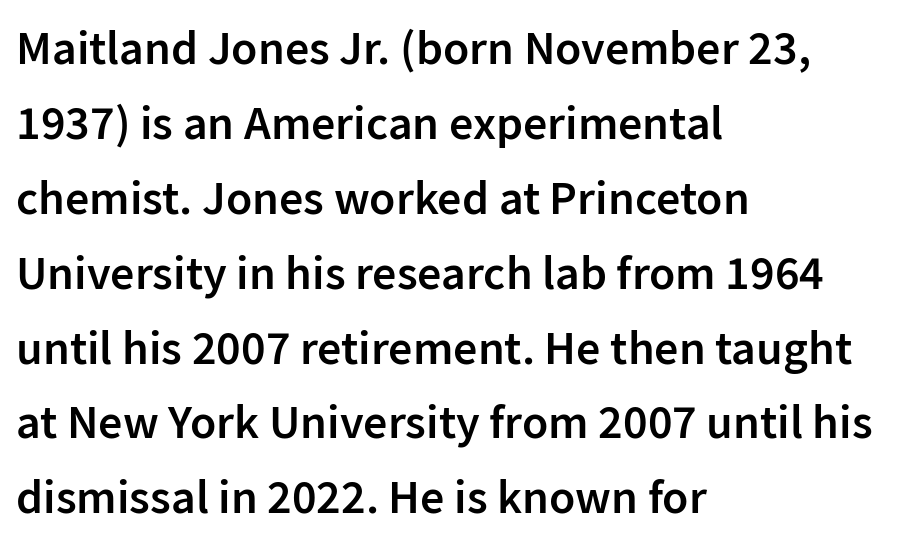
Q: Is the text bold? A: Semi-bold.
Q: Is the text italic (slanted)? A: No, it is upright.
Q: Is the typeface a serif or a sans-serif typeface? A: Sans-serif.
Q: Is the text underlined? A: No.
Q: How is the paragraph aligned? A: Left-aligned.
Q: Is the spacing between letters normal or unusually wide? A: Normal.
Q: Is the spacing between lines tight, normal or loose? A: Normal.
Q: Width (condensed, normal, or wide)? A: Normal.
Q: Stroke contrast? A: Low.
Q: x-height? A: Medium.
Q: Monospaced? A: No.
